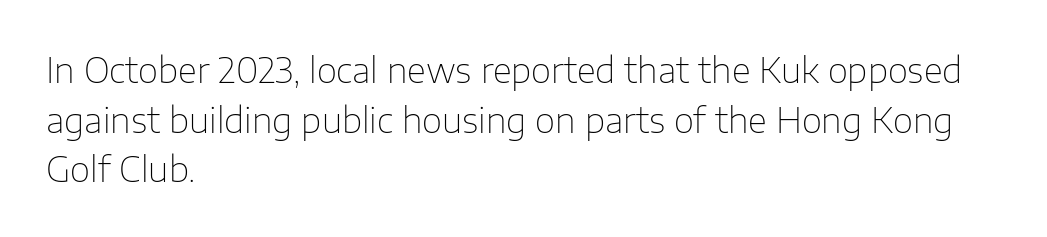
The image shows 35 px thin sans-serif type, upright; set left-aligned, normal line spacing (1.42x), normal letter spacing, not underlined; low stroke contrast and a medium x-height.
